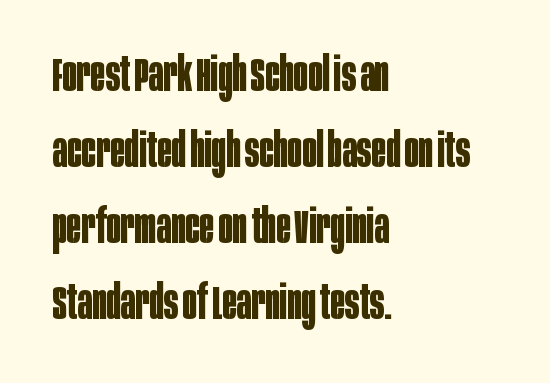
Q: Is the text bold? A: Yes.
Q: Is the text italic (slanted)? A: No, it is upright.
Q: Is the typeface a serif or a sans-serif typeface? A: Sans-serif.
Q: Is the text underlined? A: No.
Q: How is the paragraph aligned? A: Left-aligned.
Q: Is the spacing between letters normal or unusually wide? A: Normal.
Q: Is the spacing between lines tight, normal or loose? A: Normal.
Q: Width (condensed, normal, or wide)? A: Condensed.
Q: Stroke contrast? A: Low.
Q: x-height? A: Large.
Q: Monospaced? A: No.
